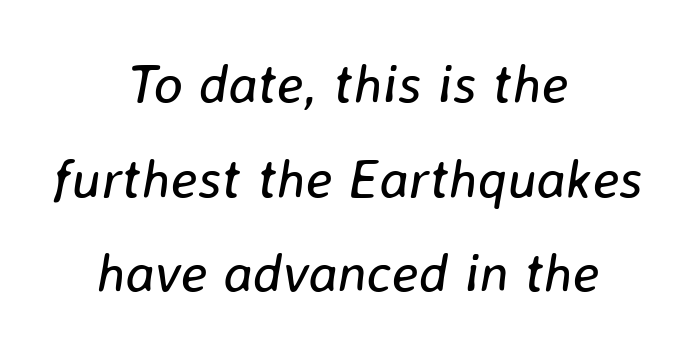
The strokes carry an ordinary text weight at most. The face used here is proportionally spaced, like ordinary book or web type. Designer's note — italics engaged. If you folded the block vertically in half, each line would mirror itself in length. The passage shown is not underscored anywhere.
